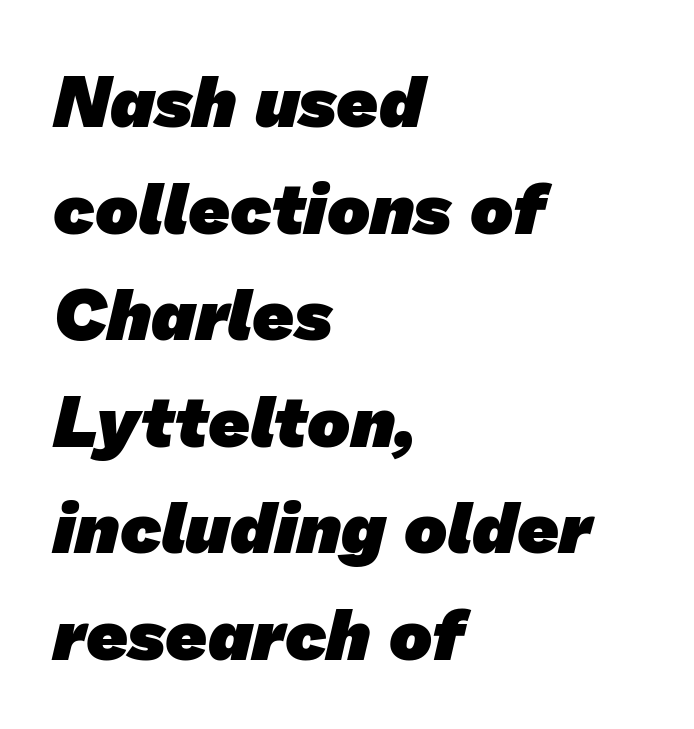
Q: Is the text bold? A: Yes.
Q: Is the typeface a serif or a sans-serif typeface? A: Sans-serif.
Q: Is the text underlined? A: No.
Q: How is the paragraph aligned? A: Left-aligned.
Q: Is the spacing between letters normal or unusually wide? A: Normal.
Q: Is the spacing between lines tight, normal or loose? A: Normal.
Q: Width (condensed, normal, or wide)? A: Normal.
Q: Stroke contrast? A: Low.
Q: x-height? A: Medium.
Q: Monospaced? A: No.
